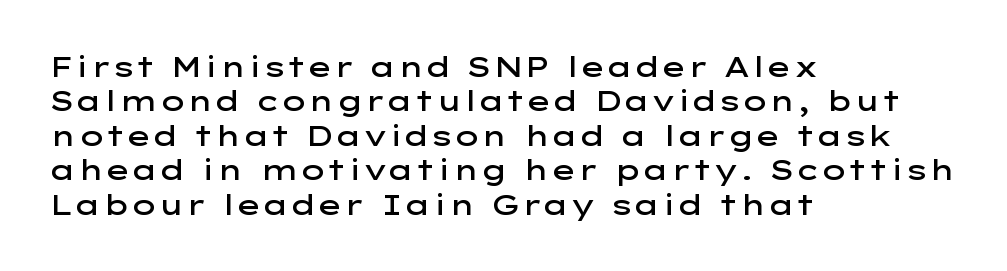
Stroke thickness is moderately raised; the sample reads as semibold. The gaps between neighbouring characters are ordinary and unremarkable. Do the letters lean? They stand straight. Each letter keeps its own natural width here, so spacing adapts to shape. Is the block centered? No — it sits flush against the left margin. The characters display no serif detailing; their extremities are plain.
